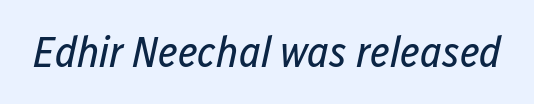
The image shows 44 px regular-weight, condensed type, italic (leaning right); set normal letter spacing, not underlined; low stroke contrast and a medium x-height.
